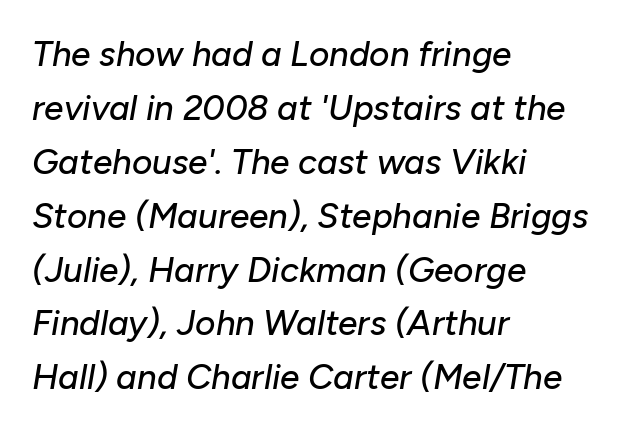
The image shows 35 px text type, italic (leaning right); set left-aligned, normal line spacing (1.54x), normal letter spacing, not underlined; low stroke contrast and a medium x-height.
